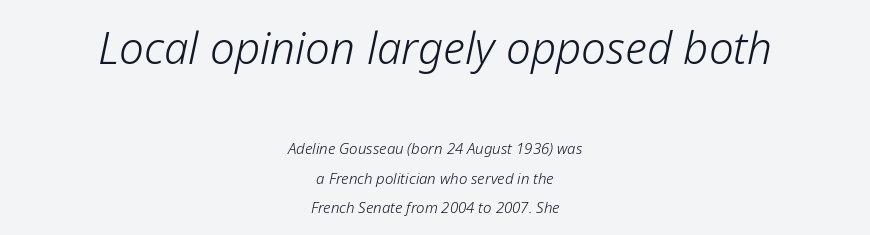
Vertical stems look standard width or narrower in stroke. Observe the lean: these are italic letterforms. Of the two passages, the one on top uses the larger point size. The leading is generous, giving the passage an open texture. The paragraph has two soft edges and a firm central axis.
